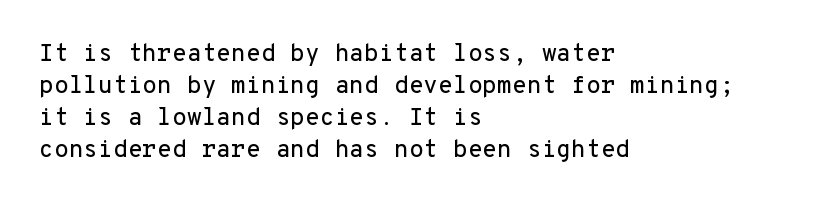
No italicization has been applied; the sample stays upright. The vertical gap from one line to the next is medium. Standard letterfit; no display-style spreading of the glyphs. The passage is arranged the way most books set body copy — flush left. Rule under the text: the space is simply empty.
